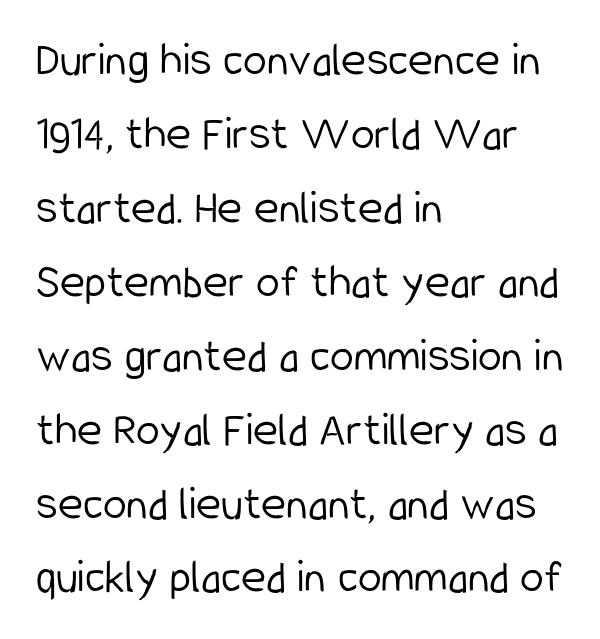
{"serif": "no", "italic": "no", "bold": "no", "weight": "light", "width": "condensed", "stroke_contrast": "low", "x_height": "medium", "monospaced": "no", "underline": "no", "align": "left", "line_spacing": "normal", "line_spacing_ratio": 1.54, "letter_spacing": "normal", "letter_spacing_em": 0.0, "glyph_px": 48}
